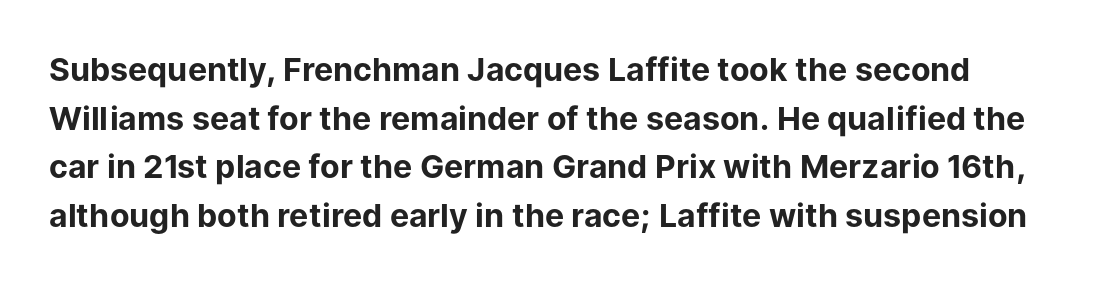
Each letter keeps its own natural width here, so spacing adapts to shape. Decoration check: the copy has no underline. Check where the strokes stop: nothing finishes them off — pure sans. Ordinary non-slanted type is in use. Here the glyphs are tracked normally, forming tight word shapes. Successive baselines arrive at the customary interval.
